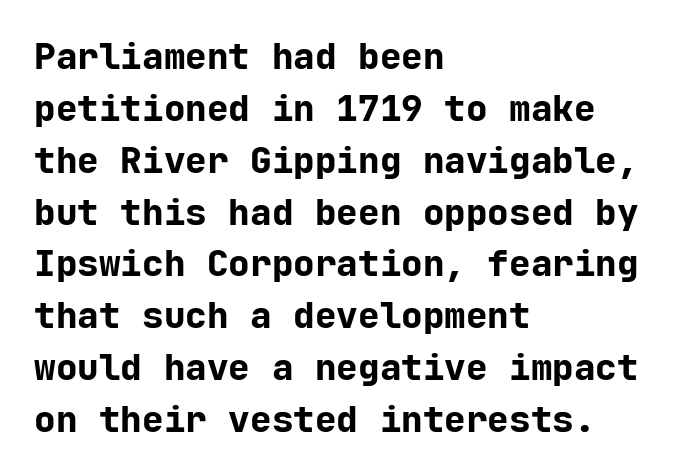
Q: Is the text bold? A: Yes.
Q: Is the text italic (slanted)? A: No, it is upright.
Q: Is the typeface a serif or a sans-serif typeface? A: Sans-serif.
Q: Is the text underlined? A: No.
Q: How is the paragraph aligned? A: Left-aligned.
Q: Is the spacing between letters normal or unusually wide? A: Normal.
Q: Is the spacing between lines tight, normal or loose? A: Normal.
Q: Width (condensed, normal, or wide)? A: Normal.
Q: Stroke contrast? A: Low.
Q: x-height? A: Medium.
Q: Monospaced? A: Yes.
